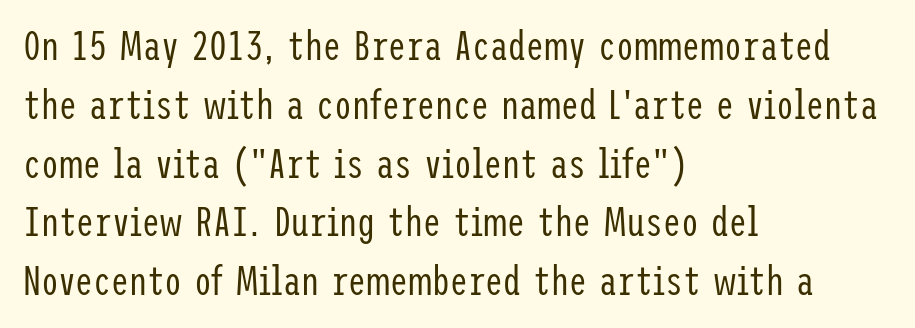
It's the straight-up-and-down kind of type. Unbolded letterforms with no extra heft. To sum up the face: it is a sans, with no serifs. The rendering anchors every line to the left-hand side.
